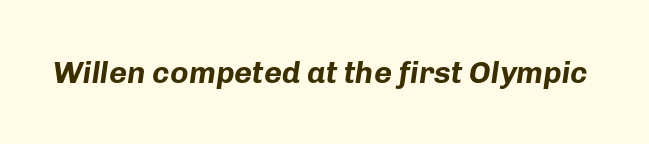
{"italic": "yes", "lean": "right", "slant_degrees": 8, "bold": "yes", "weight": "bold", "width": "normal", "stroke_contrast": "low", "x_height": "medium", "monospaced": "no", "underline": "no", "letter_spacing": "normal", "letter_spacing_em": 0.0, "glyph_px": 31}
